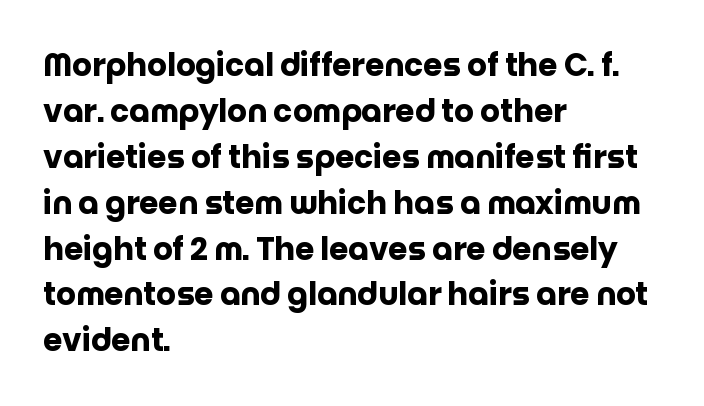
Baseline-to-baseline distance is the conventional proportion of letter height. Observe the ordinary spacing: letters are neighbours, not strangers. This rendering uses left alignment, leaving the right contour irregular. You could not count columns in this text — the font is proportionally spaced.
